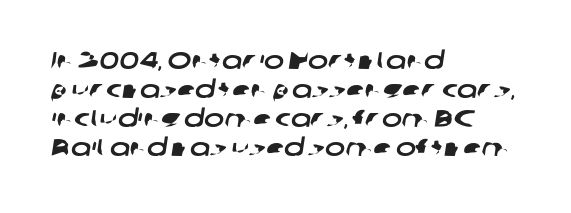
Q: Is the text underlined? A: No.
Q: How is the paragraph aligned? A: Left-aligned.
Q: Is the spacing between letters normal or unusually wide? A: Normal.
